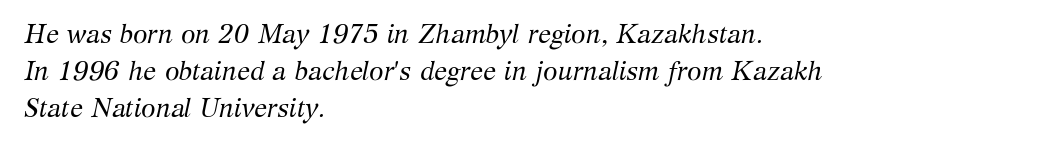
Where is the straight margin? On the left. Unmarked baselines from the first word to the last. Heft: none added — not bold. The font's italic variant was chosen for this text. Glyph-to-glyph distance matches everyday printed text. The designer left line spacing at the default.
